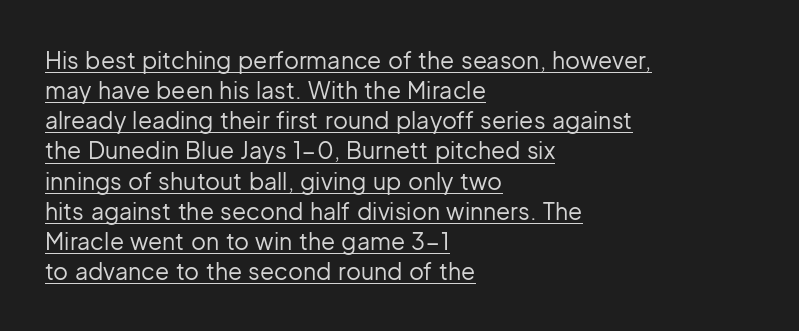
The image shows 23 px text type, upright; set left-aligned, normal line spacing (1.31x), normal letter spacing, underlined.
